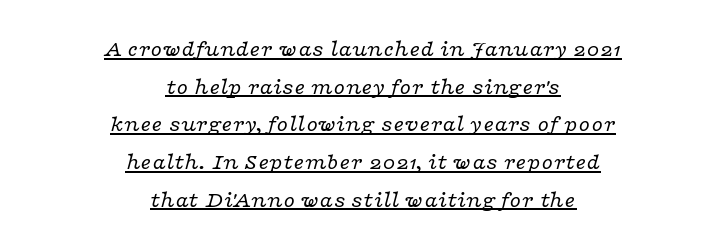
{"italic": "yes", "lean": "right", "slant_degrees": 16, "bold": "no", "underline": "yes", "align": "center", "line_spacing": "normal", "line_spacing_ratio": 1.64, "letter_spacing": "normal", "letter_spacing_em": 0.0, "glyph_px": 23}
